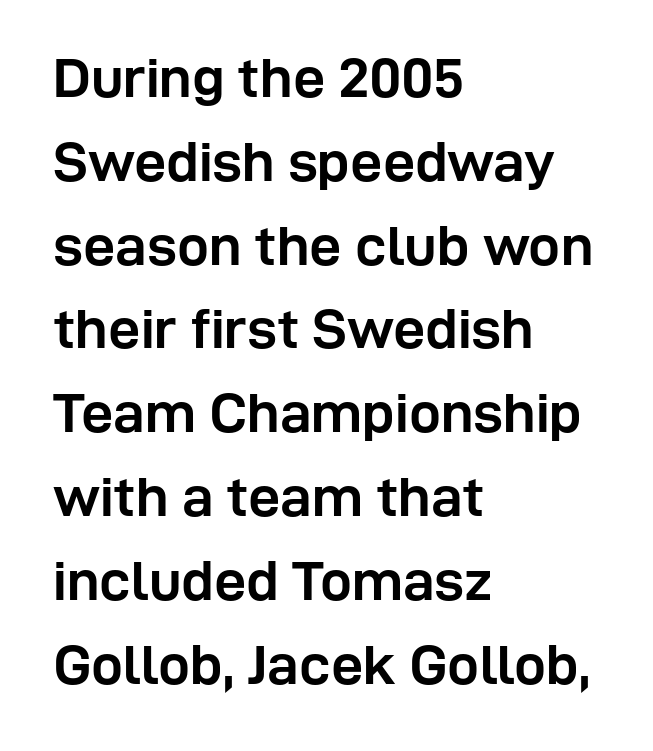
{"serif": "no", "italic": "no", "bold": "yes", "weight": "semibold", "width": "normal", "stroke_contrast": "low", "x_height": "medium", "monospaced": "no", "underline": "no", "align": "left", "line_spacing": "normal", "line_spacing_ratio": 1.47, "letter_spacing": "normal", "letter_spacing_em": 0.0, "glyph_px": 57}
